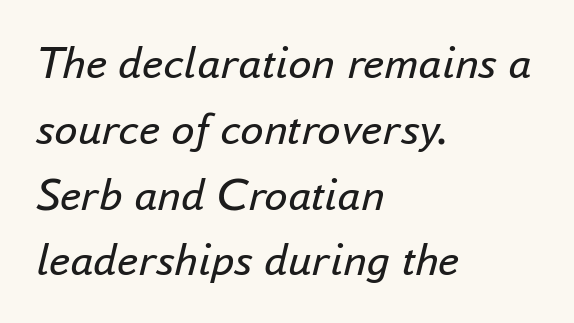
The horizontal fit of the characters is conventional and even. The weight would be labelled regular, book, light, or lighter still. Quick note: underline off. What's the leading like? Ordinary, nothing unusual.
